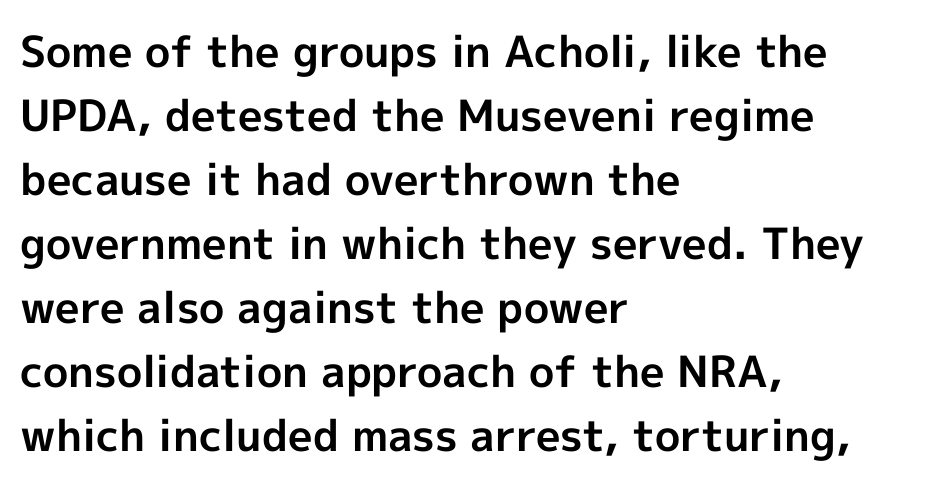
The image shows 43 px bold sans-serif type, upright; set left-aligned, normal line spacing (1.49x), normal letter spacing, not underlined; a medium x-height.
